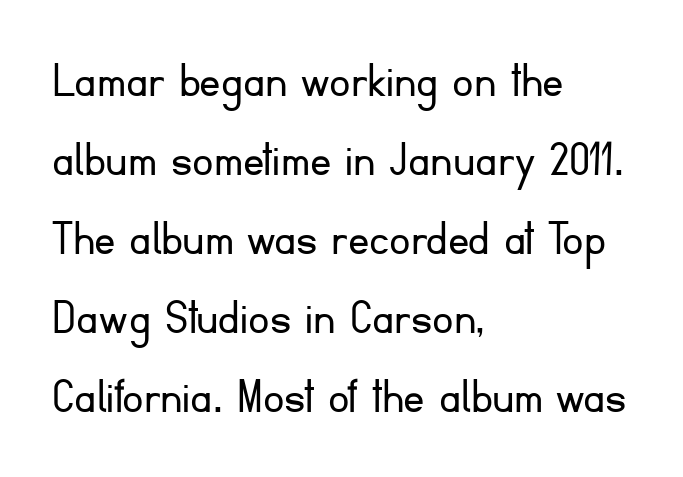
Think standard paragraph weight, or any step lighter than that. Here the designer chose a conventional face with non-uniform glyph widths. Horizontal alignment here is leftward, the default for most running prose. The block of text has a typical density, with ordinary space between rows. Short note: letters normally spaced.
